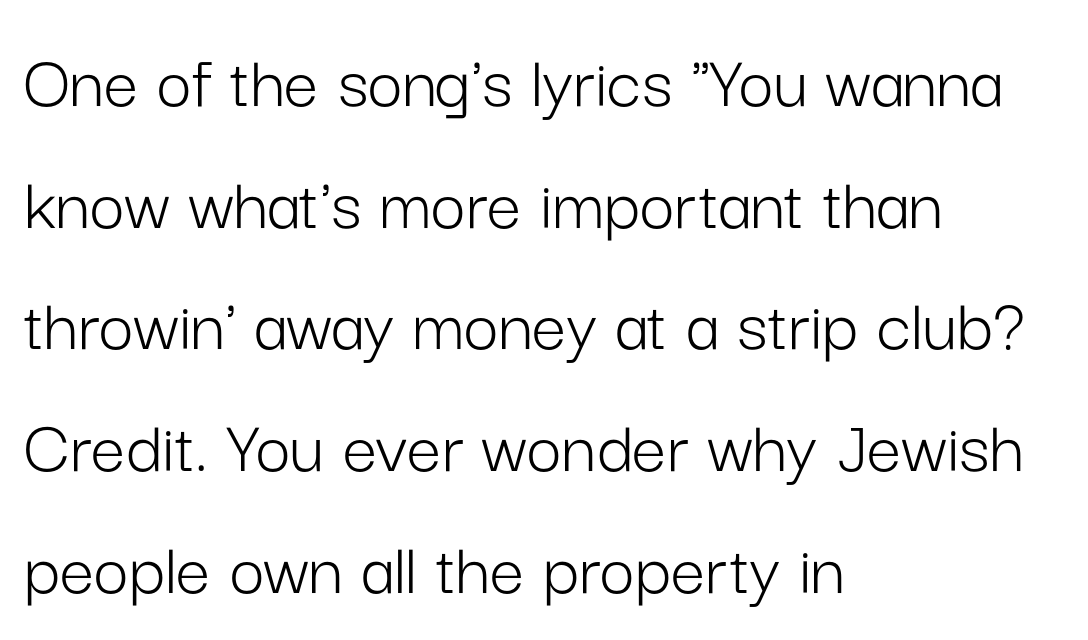
{"serif": "no", "italic": "no", "bold": "no", "weight": "light", "width": "normal", "stroke_contrast": "low", "x_height": "medium", "monospaced": "no", "underline": "no", "align": "left", "line_spacing": "normal", "line_spacing_ratio": 1.58, "letter_spacing": "normal", "letter_spacing_em": 0.0, "glyph_px": 77}
